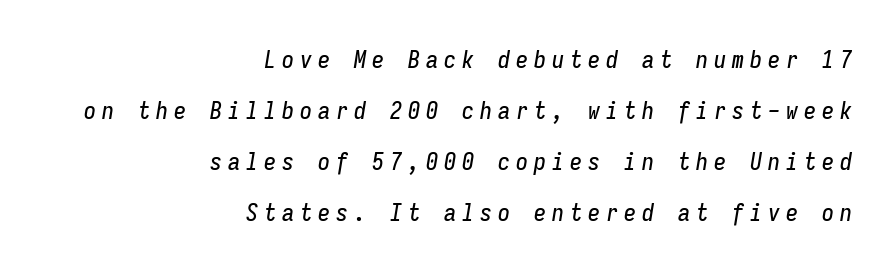
Between one letter and the next there's a generous, obvious gap. The glyphs are unaccompanied by any horizontal stroke below them. Compared with a flush-left layout, this one pins lines to the opposite, right side. This sample trades compactness for vertical openness between lines.
